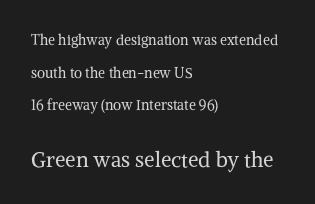
Q: Is the text bold? A: No.
Q: Is the text italic (slanted)? A: No, it is upright.
Q: Is the text underlined? A: No.
Q: How is the paragraph aligned? A: Left-aligned.
Q: Is the spacing between letters normal or unusually wide? A: Normal.
Q: Is the spacing between lines tight, normal or loose? A: Loose.
Q: Which block of text is set in a larger size, the first (top) or the second (bottom)? A: The second (bottom) one.
